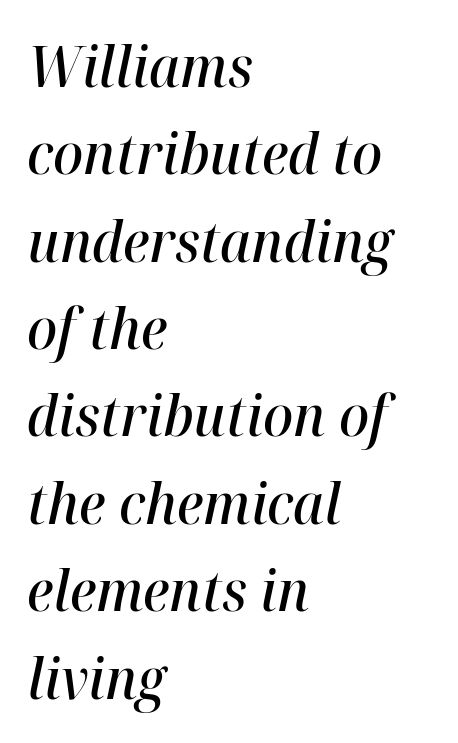
The image shows 56 px semibold type, italic (leaning right); set left-aligned, normal line spacing (1.56x), normal letter spacing, not underlined; high stroke contrast and a medium x-height.
